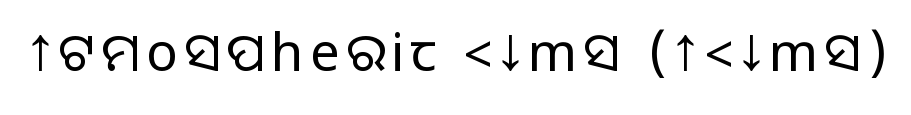
{"serif": "no", "italic": "no", "width": "normal", "stroke_contrast": "medium", "monospaced": "no", "underline": "no", "glyph_px": 53}
